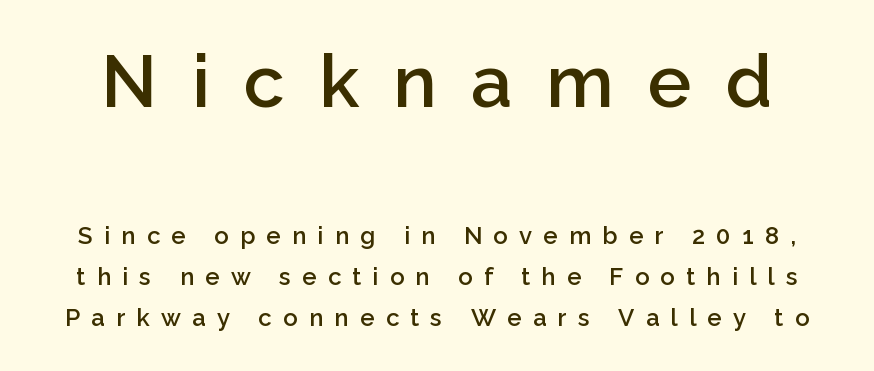
The rendering uses natural spacing where letterforms have individual widths. The face used here appears at its bigger size in the upper chunk. Weight: semibold (demi). The face used here is rendered with a markedly widened letterfit.
